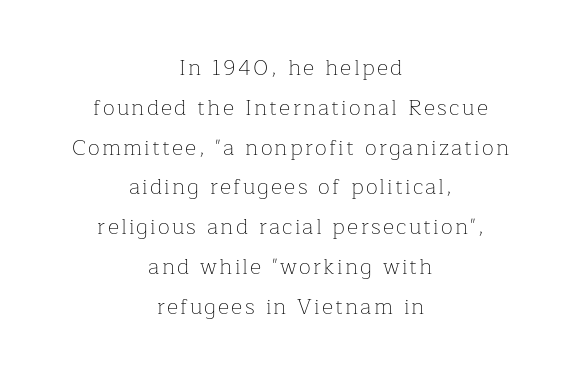
{"italic": "no", "bold": "no", "underline": "no", "align": "center", "line_spacing_ratio": 1.81, "glyph_px": 22}
